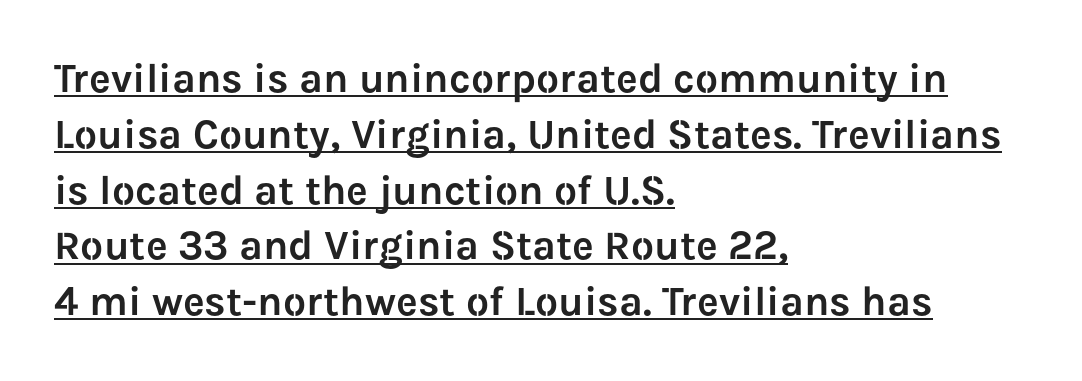
Q: Is the text italic (slanted)? A: No, it is upright.
Q: Is the typeface a serif or a sans-serif typeface? A: Sans-serif.
Q: Is the text underlined? A: Yes.
Q: How is the paragraph aligned? A: Left-aligned.
Q: Is the spacing between letters normal or unusually wide? A: Normal.
Q: Is the spacing between lines tight, normal or loose? A: Normal.
Q: Width (condensed, normal, or wide)? A: Normal.
Q: Stroke contrast? A: Low.
Q: x-height? A: Medium.
Q: Monospaced? A: No.
